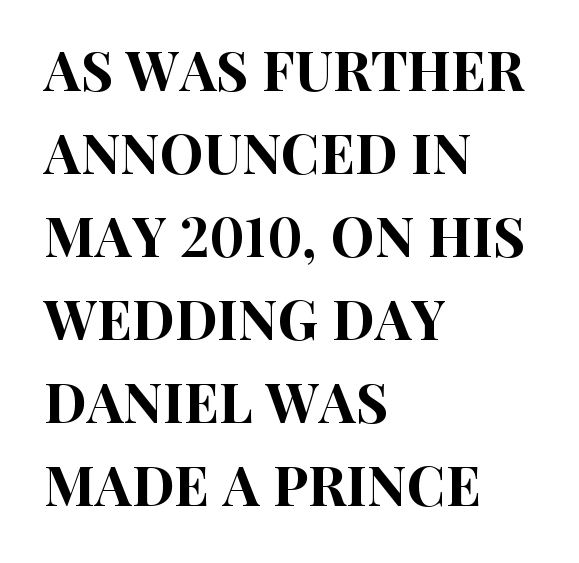
{"serif": "no", "italic": "no", "width": "condensed", "stroke_contrast": "high", "x_height": "large", "monospaced": "no", "underline": "no", "align": "left", "line_spacing": "normal", "line_spacing_ratio": 1.51, "letter_spacing": "normal", "letter_spacing_em": 0.0, "glyph_px": 55}
